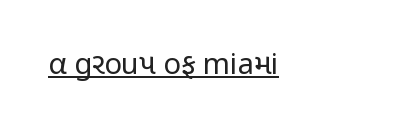
Unbolded letterforms with no extra heft. Looks like someone drew a line under every word here. Nope, no serifs anywhere on these letters. Italic: no, the glyphs are upright roman. The rag falls on the right side of this text block.
